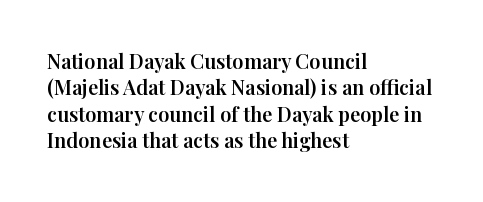
{"italic": "no", "underline": "no", "align": "left", "line_spacing": "normal", "line_spacing_ratio": 1.32, "letter_spacing": "normal", "letter_spacing_em": 0.0, "glyph_px": 20}
